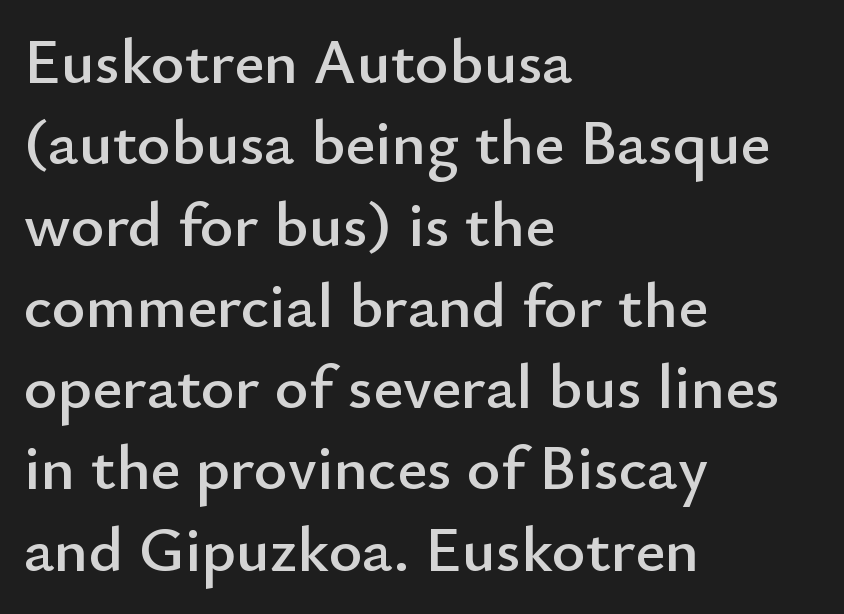
The image shows 64 px sans-serif type, upright; set left-aligned, normal line spacing (1.27x), normal letter spacing, not underlined; low stroke contrast and a small x-height.
